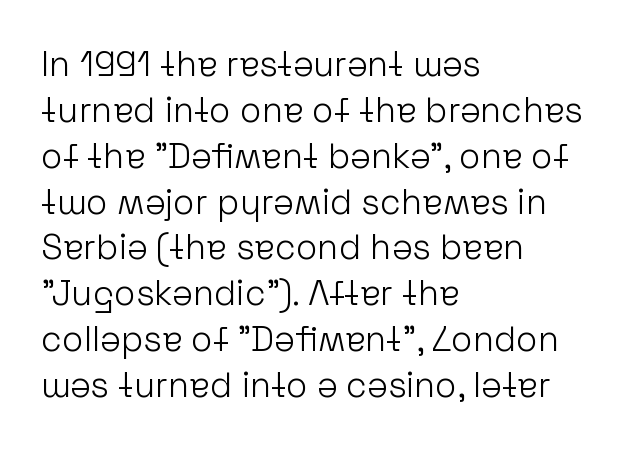
The image shows 35 px light sans-serif type, upright; set left-aligned, normal line spacing (1.31x), normal letter spacing, not underlined; low stroke contrast and a medium x-height.
